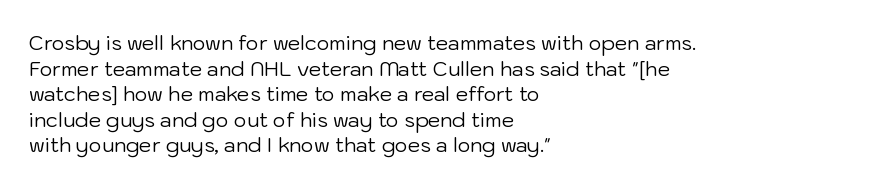
{"italic": "no", "bold": "no", "underline": "no", "align": "left", "line_spacing": "normal", "line_spacing_ratio": 1.28, "letter_spacing": "normal", "letter_spacing_em": 0.0, "glyph_px": 20}
